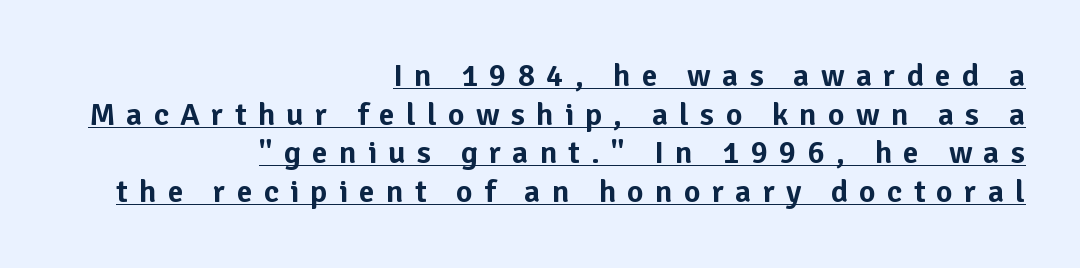
Q: Is the text italic (slanted)? A: No, it is upright.
Q: Is the typeface a serif or a sans-serif typeface? A: Sans-serif.
Q: Is the text underlined? A: Yes.
Q: How is the paragraph aligned? A: Right-aligned.
Q: Is the spacing between letters normal or unusually wide? A: Unusually wide.
Q: Width (condensed, normal, or wide)? A: Normal.
Q: Stroke contrast? A: Low.
Q: x-height? A: Medium.
Q: Monospaced? A: No.
